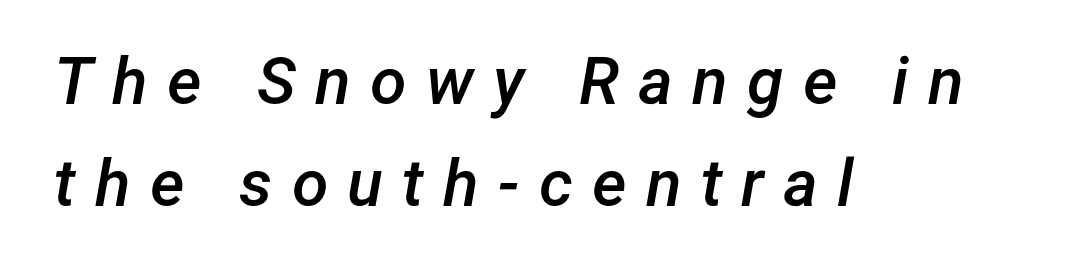
Here the glyphs are tracked loosely, breaking word shapes into spaced letters. The passage shown is not underscored anywhere. Does the copy run flush right? No — it runs flush left. Would a proofreader flag this as italicized? Yes. The vertical gap from one line to the next is medium.
